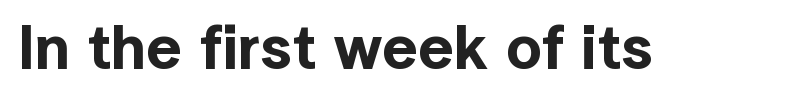
{"serif": "no", "italic": "no", "width": "normal", "x_height": "medium", "monospaced": "no", "underline": "no", "letter_spacing": "normal", "letter_spacing_em": 0.0, "glyph_px": 63}
